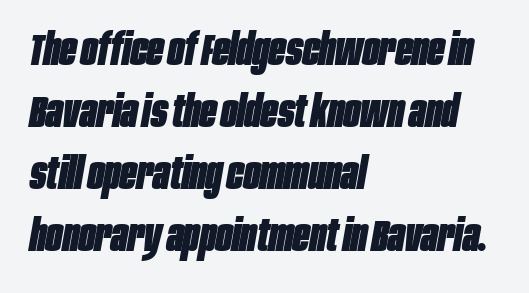
Q: Is the text bold? A: Yes.
Q: Is the text italic (slanted)? A: Yes, it leans right by about 10 degrees.
Q: Is the text underlined? A: No.
Q: How is the paragraph aligned? A: Left-aligned.
Q: Is the spacing between letters normal or unusually wide? A: Normal.
Q: Is the spacing between lines tight, normal or loose? A: Normal.
Q: Width (condensed, normal, or wide)? A: Condensed.
Q: Stroke contrast? A: Low.
Q: x-height? A: Large.
Q: Monospaced? A: No.
